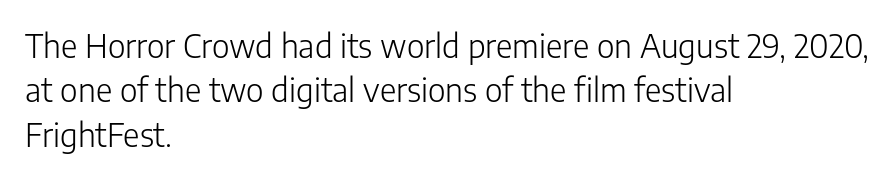
Q: Is the text bold? A: No.
Q: Is the text italic (slanted)? A: No, it is upright.
Q: Is the typeface a serif or a sans-serif typeface? A: Sans-serif.
Q: Is the text underlined? A: No.
Q: How is the paragraph aligned? A: Left-aligned.
Q: Is the spacing between letters normal or unusually wide? A: Normal.
Q: Is the spacing between lines tight, normal or loose? A: Normal.
Q: Width (condensed, normal, or wide)? A: Normal.
Q: Stroke contrast? A: Low.
Q: x-height? A: Medium.
Q: Monospaced? A: No.
